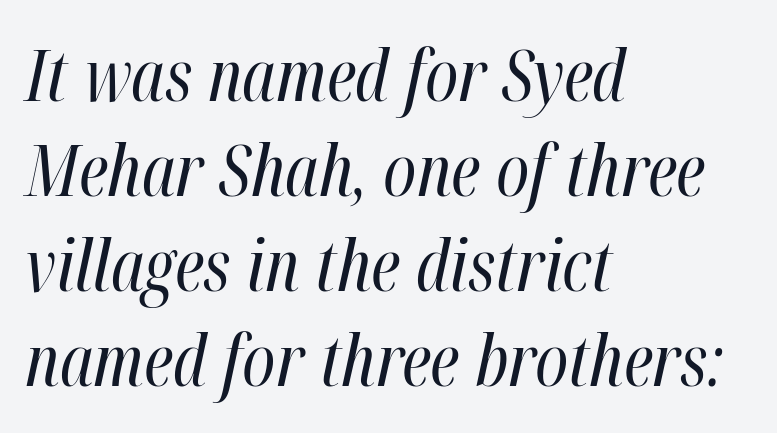
The rendering anchors every line to the left-hand side. The whole block is typeset with a tilt. How are the letters spaced? Ordinarily, with no added tracking. No letter is thick-stroked: the sample isn't bold. Leading matches the norm, producing a regular column. Just letters on the line, the space beneath them empty.
